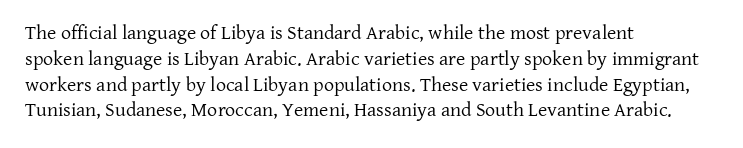
Interline gaps are of average width in this sample. Style check: upright. Tracking here is standard; glyphs follow each other at the usual distance. Stroke mass is kept to a normal reading level or below. Beneath every word, the page is bare. Leftover space on each line is placed entirely after the last word.
